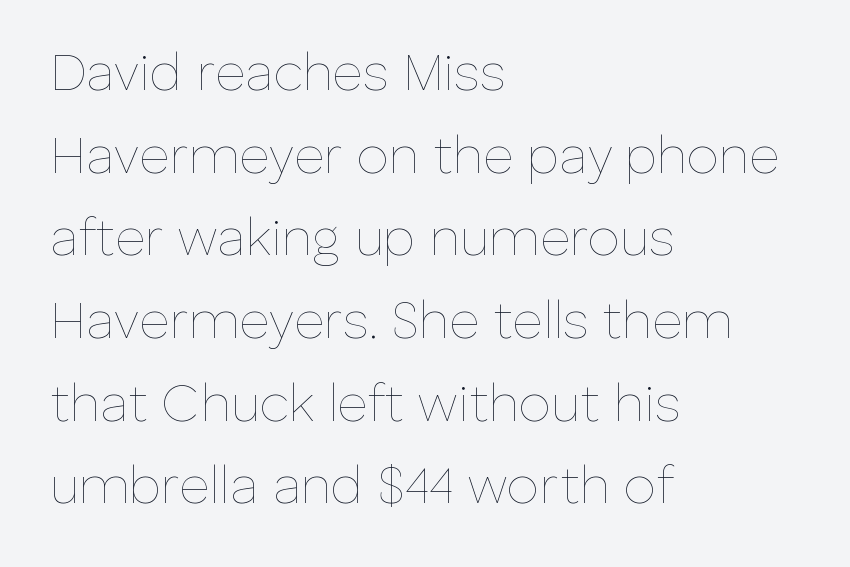
No heavy texture on the line: the type isn't bold. This sample uses plain, unmodified letter spacing. The rendering uses natural spacing where letterforms have individual widths. This sample uses an upright cut, with every glyph sitting square on the baseline.
